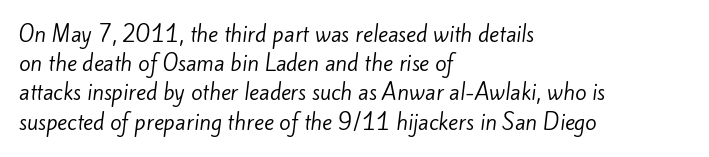
{"bold": "no", "underline": "no", "align": "left", "line_spacing": "normal", "line_spacing_ratio": 1.39, "letter_spacing": "normal", "letter_spacing_em": 0.0, "glyph_px": 21}
